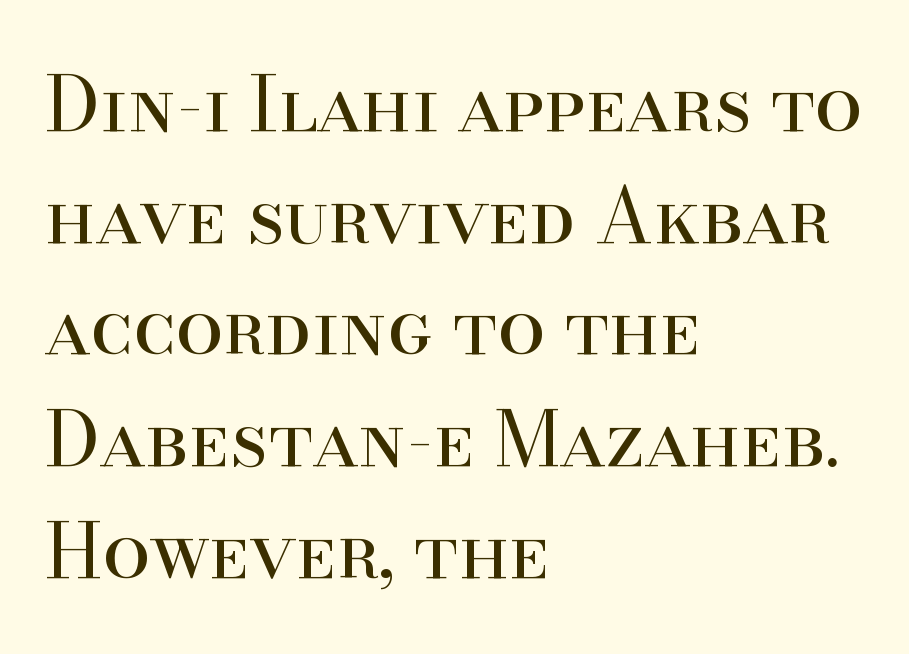
Q: Is the text bold? A: No.
Q: Is the text italic (slanted)? A: No, it is upright.
Q: Is the typeface a serif or a sans-serif typeface? A: Serif.
Q: Is the text underlined? A: No.
Q: How is the paragraph aligned? A: Left-aligned.
Q: Is the spacing between letters normal or unusually wide? A: Normal.
Q: Is the spacing between lines tight, normal or loose? A: Normal.
Q: Width (condensed, normal, or wide)? A: Normal.
Q: Stroke contrast? A: High.
Q: x-height? A: Small.
Q: Monospaced? A: No.
